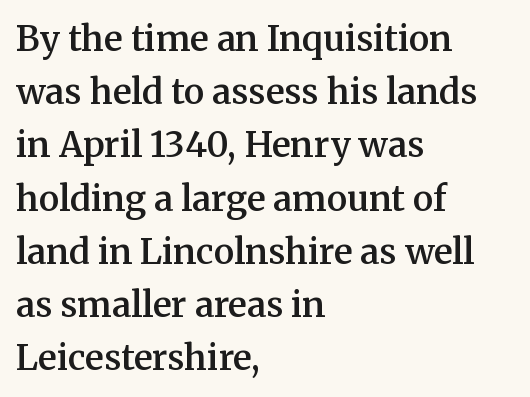
{"serif": "yes", "italic": "no", "bold": "semi", "weight": "semibold", "width": "normal", "stroke_contrast": "medium", "x_height": "medium", "monospaced": "no", "underline": "no", "align": "left", "line_spacing": "normal", "line_spacing_ratio": 1.52, "letter_spacing": "normal", "letter_spacing_em": 0.0, "glyph_px": 35}
